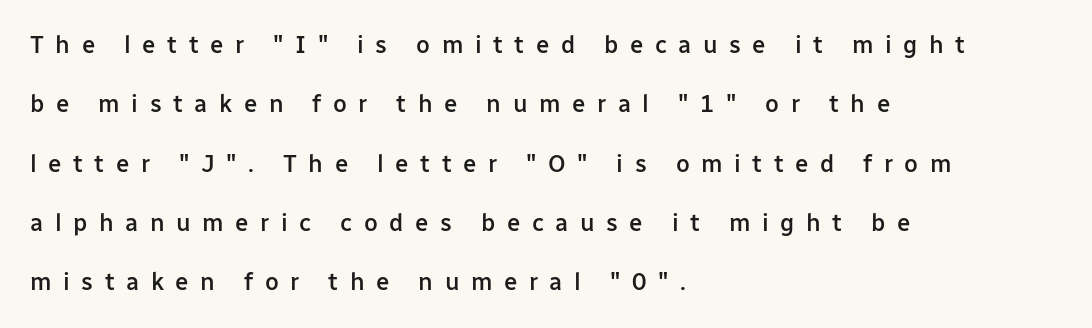
The image shows 24 px text type, upright; set left-aligned, loose line spacing (2.47x), unusually wide letter spacing (+0.48 em), not underlined.
